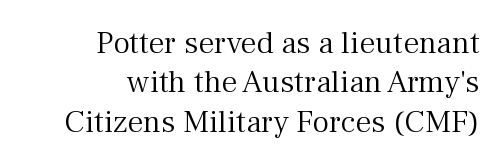
This sample is right-justified, so line beginnings fall wherever the words allow. Plain, unruled lines of type. Summary of weight: not heavy and not bold. Does the lettering tilt? It doesn't — this is upright. Old-style or modern, the face here clearly has serifs. The horizontal fit of the characters is conventional and even.
